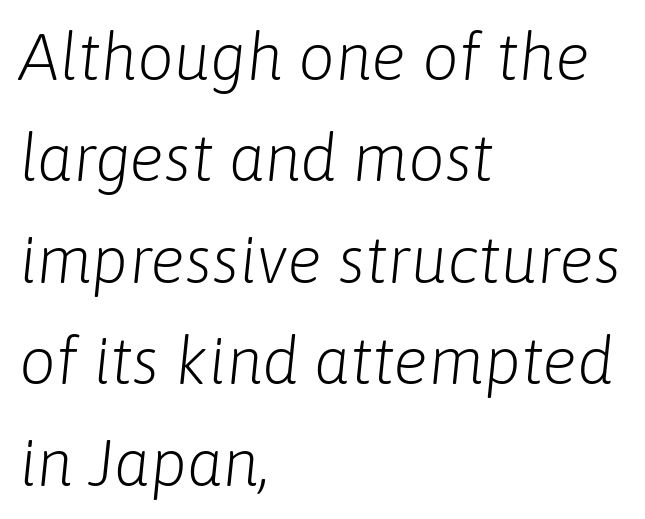
No chunkiness to these letters — they're not bold. Here the glyphs are tracked normally, forming tight word shapes. A clean baseline with only descenders dipping below it. The passage shown is typed in a proportional face where columns would drift. The passage shown stacks its lines at a standard gap.
